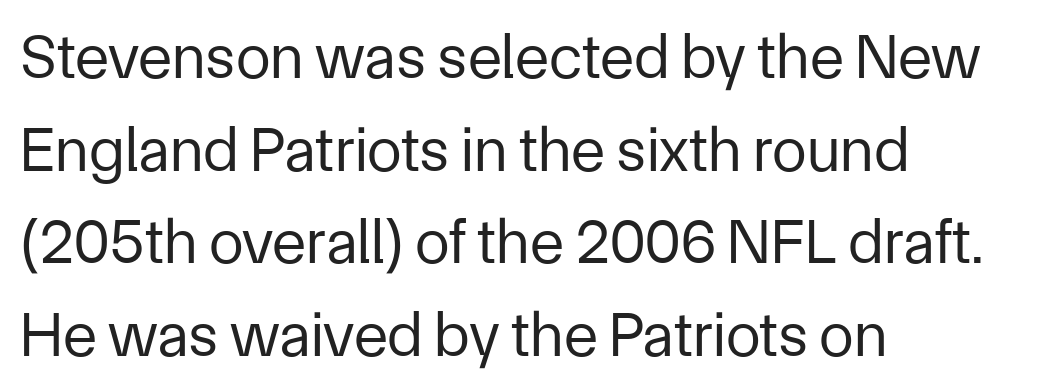
Q: Is the text bold? A: No.
Q: Is the text italic (slanted)? A: No, it is upright.
Q: Is the typeface a serif or a sans-serif typeface? A: Sans-serif.
Q: Is the text underlined? A: No.
Q: How is the paragraph aligned? A: Left-aligned.
Q: Is the spacing between letters normal or unusually wide? A: Normal.
Q: Is the spacing between lines tight, normal or loose? A: Normal.
Q: Width (condensed, normal, or wide)? A: Normal.
Q: Stroke contrast? A: Low.
Q: x-height? A: Medium.
Q: Monospaced? A: No.
